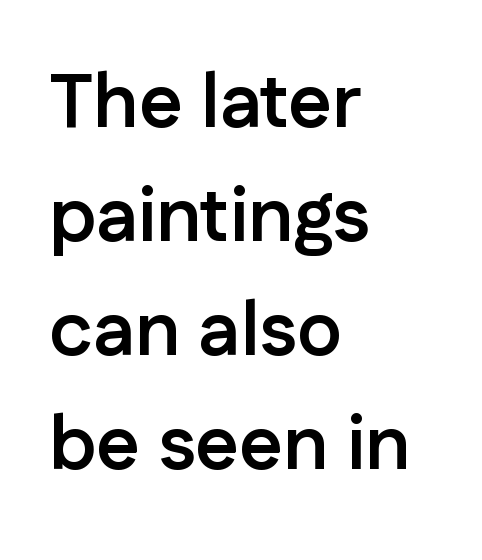
{"serif": "no", "italic": "no", "bold": "yes", "weight": "semibold", "width": "normal", "stroke_contrast": "low", "x_height": "medium", "monospaced": "no", "underline": "no", "align": "left", "line_spacing": "normal", "line_spacing_ratio": 1.5, "letter_spacing": "normal", "letter_spacing_em": 0.0, "glyph_px": 76}
